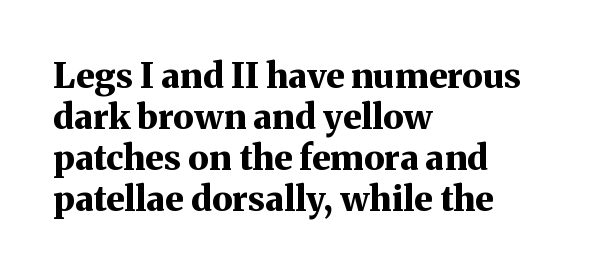
Each letter keeps its own natural width here, so spacing adapts to shape. The ragged edge is on the right, which tells us the setting is flush left. In terms of letterform style, serifs are clearly present. Clear beneath every line of the passage. Heavy-handed strokes throughout: this text is bold. Quick note: not italic, upright.
